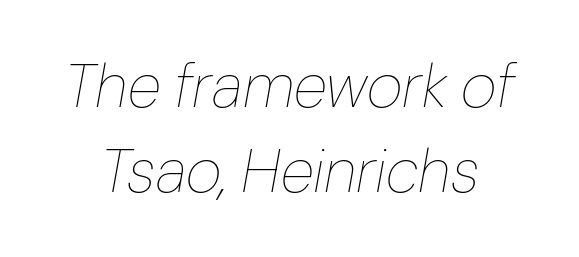
This is not heavy type; no bold has been used. You could not count columns in this text — the font is proportionally spaced. Clear beneath every line of the passage. These lines sit exactly where default settings would place them. A typesetter would mark this as italic.
